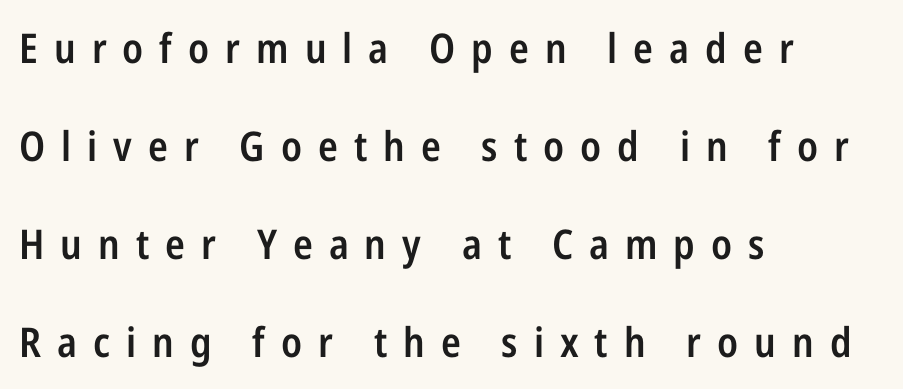
Q: Is the text bold? A: Semi-bold.
Q: Is the text italic (slanted)? A: No, it is upright.
Q: Is the typeface a serif or a sans-serif typeface? A: Sans-serif.
Q: Is the text underlined? A: No.
Q: How is the paragraph aligned? A: Left-aligned.
Q: Is the spacing between letters normal or unusually wide? A: Unusually wide.
Q: Is the spacing between lines tight, normal or loose? A: Loose.
Q: Width (condensed, normal, or wide)? A: Condensed.
Q: Stroke contrast? A: Low.
Q: x-height? A: Medium.
Q: Monospaced? A: No.
